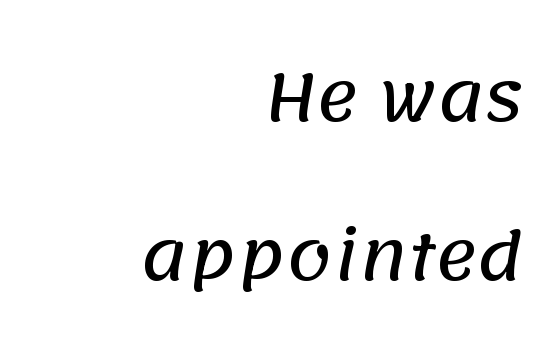
Q: Is the typeface a serif or a sans-serif typeface? A: Sans-serif.
Q: Is the text underlined? A: No.
Q: How is the paragraph aligned? A: Right-aligned.
Q: Is the spacing between letters normal or unusually wide? A: Normal.
Q: Is the spacing between lines tight, normal or loose? A: Loose.
Q: Width (condensed, normal, or wide)? A: Normal.
Q: Stroke contrast? A: Low.
Q: x-height? A: Large.
Q: Monospaced? A: No.
